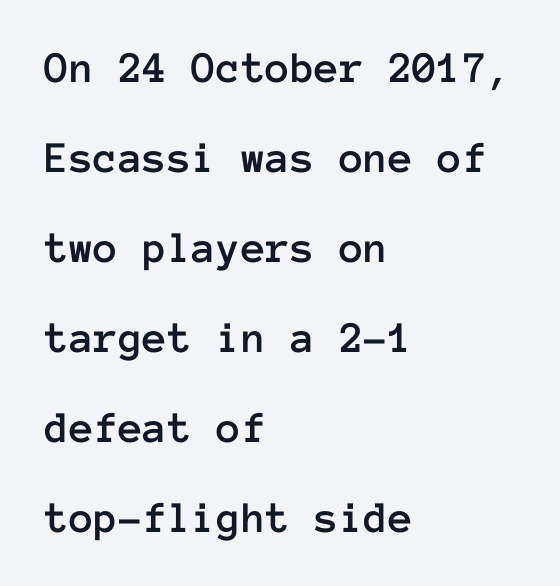
The image shows 45 px text type, upright, monospaced; set left-aligned, loose line spacing (2.0x), normal letter spacing, not underlined; low stroke contrast and a medium x-height.
